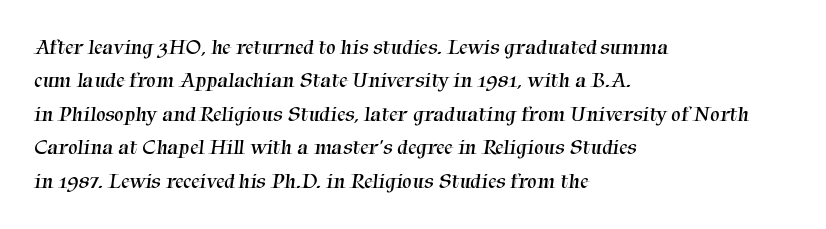
{"bold": "no", "underline": "no", "align": "left", "line_spacing": "normal", "line_spacing_ratio": 1.59, "letter_spacing": "normal", "letter_spacing_em": 0.0, "glyph_px": 21}
